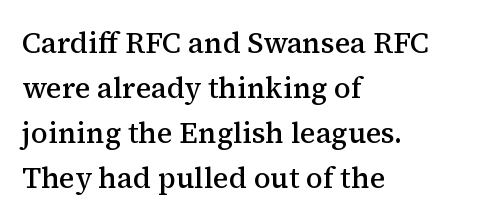
Descenders are the only things crossing below the line. Font category for this specimen: serif. Visually the block forms a straight wall on the left and a jagged coastline on the right. This sample has the flowing, uneven cadence of proportional lettering.
